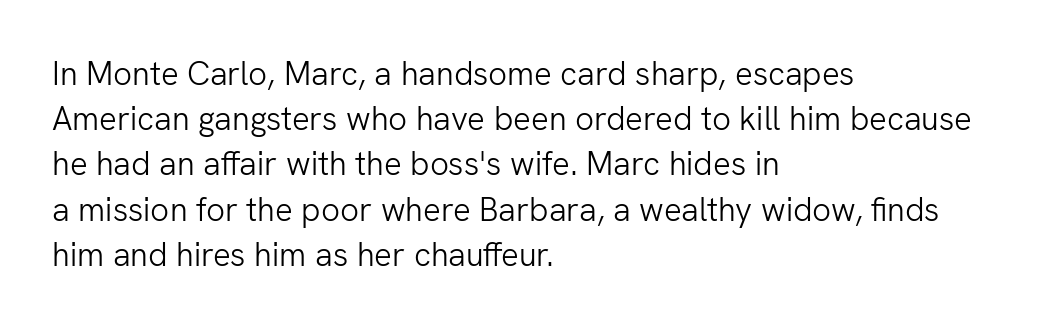
{"serif": "no", "italic": "no", "bold": "no", "weight": "light", "width": "normal", "stroke_contrast": "low", "x_height": "medium", "monospaced": "no", "underline": "no", "align": "left", "line_spacing": "normal", "line_spacing_ratio": 1.37, "letter_spacing": "normal", "letter_spacing_em": 0.0, "glyph_px": 33}
